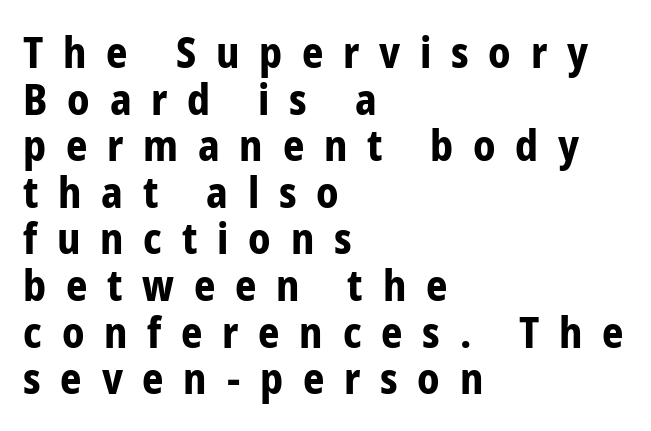
Typographic density is high because the face is bold. The designer went with a sans here, leaving each stem footless. Is this a fixed-width face? No — the glyphs have proportional, varying widths. The specimen reads as upright at a glance.
